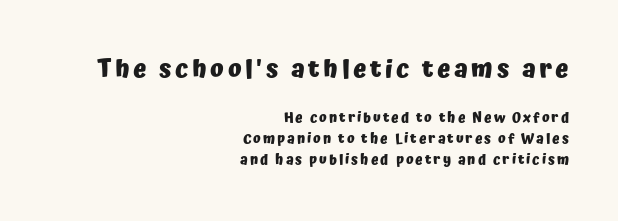
The image shows 25 px bold type, upright; set right-aligned, normal line spacing (1.49x), not underlined; the first (top) block is 1.79x larger.
